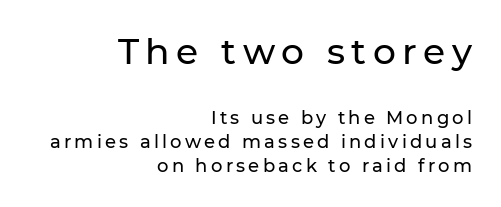
Q: Is the text italic (slanted)? A: No, it is upright.
Q: Is the typeface a serif or a sans-serif typeface? A: Sans-serif.
Q: Is the text underlined? A: No.
Q: How is the paragraph aligned? A: Right-aligned.
Q: Is the spacing between lines tight, normal or loose? A: Normal.
Q: Which block of text is set in a larger size, the first (top) or the second (bottom)? A: The first (top) one.
Q: Width (condensed, normal, or wide)? A: Normal.
Q: Stroke contrast? A: Low.
Q: x-height? A: Medium.
Q: Monospaced? A: No.
